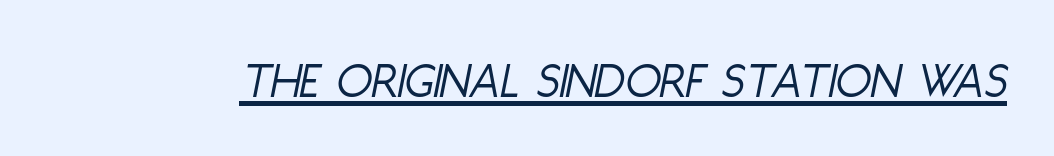
The rendering applies a slant to the glyphs. Compared with undecorated copy, this sample adds a rule below the words. Tracking here is standard; glyphs follow each other at the usual distance. No heavy texture on the line: the type isn't bold. Think of a printed novel: that variable character pitch is what you see here.
